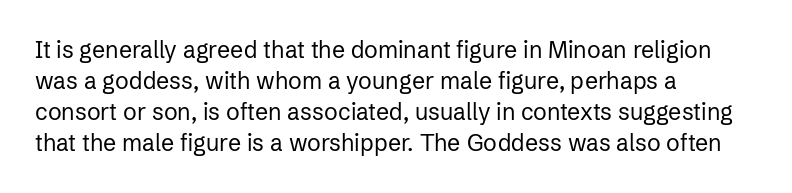
The image shows 23 px text type, upright; set left-aligned, normal line spacing (1.35x), normal letter spacing, not underlined.
